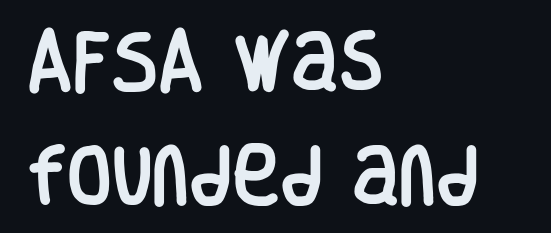
{"serif": "no", "italic": "no", "width": "condensed", "stroke_contrast": "low", "x_height": "large", "monospaced": "no", "underline": "no", "align": "left", "line_spacing_ratio": 1.75, "letter_spacing": "normal", "letter_spacing_em": 0.0, "glyph_px": 65}
